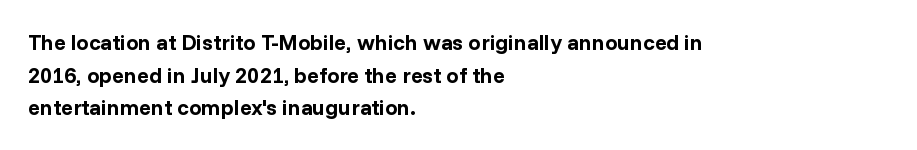
Q: Is the text bold? A: Yes.
Q: Is the text italic (slanted)? A: No, it is upright.
Q: Is the text underlined? A: No.
Q: How is the paragraph aligned? A: Left-aligned.
Q: Is the spacing between letters normal or unusually wide? A: Normal.
Q: Is the spacing between lines tight, normal or loose? A: Normal.
